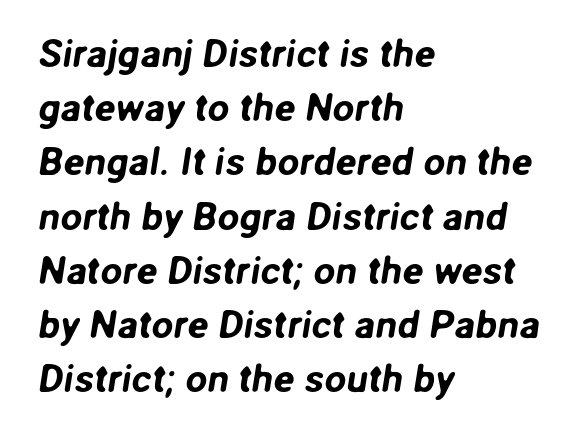
Are there feet on the stems? There aren't — it's a sans. This sample uses plain, unmodified letter spacing. Spacing verdict: proportional, widths tailored to each character. No word sits above an underline. How would I describe the line gaps? Plain and ordinary.
